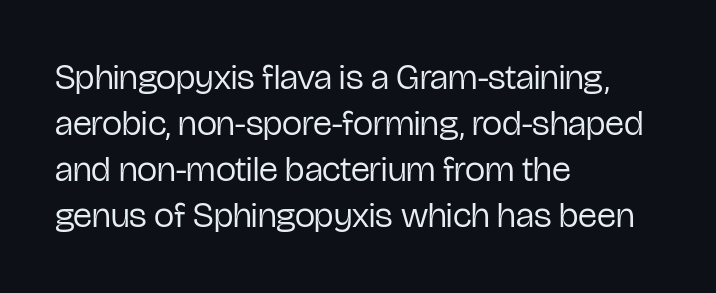
{"serif": "no", "italic": "no", "bold": "no", "weight": "regular", "width": "condensed", "stroke_contrast": "low", "x_height": "medium", "monospaced": "no", "underline": "no", "align": "left", "line_spacing": "normal", "line_spacing_ratio": 1.28, "letter_spacing": "normal", "letter_spacing_em": 0.0, "glyph_px": 36}
